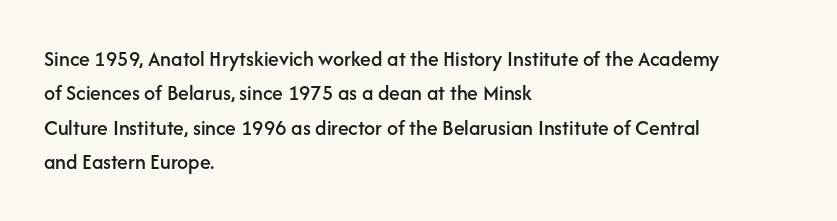
{"italic": "no", "underline": "no", "align": "left", "line_spacing": "normal", "line_spacing_ratio": 1.56, "letter_spacing": "normal", "letter_spacing_em": 0.0, "glyph_px": 22}
